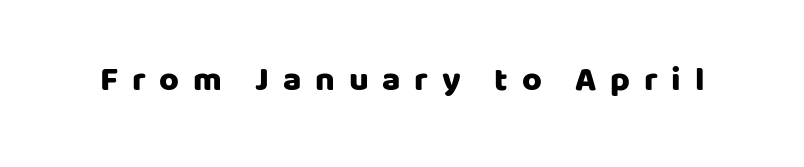
Q: Is the text italic (slanted)? A: No, it is upright.
Q: Is the typeface a serif or a sans-serif typeface? A: Sans-serif.
Q: Is the text underlined? A: No.
Q: Is the spacing between letters normal or unusually wide? A: Unusually wide.
Q: Width (condensed, normal, or wide)? A: Normal.
Q: Stroke contrast? A: Low.
Q: x-height? A: Large.
Q: Monospaced? A: No.
